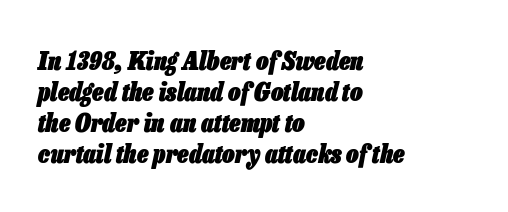
{"italic": "yes", "lean": "right", "slant_degrees": 13, "bold": "yes", "underline": "no", "align": "left", "line_spacing_ratio": 1.24, "letter_spacing": "normal", "letter_spacing_em": 0.0, "glyph_px": 25}
